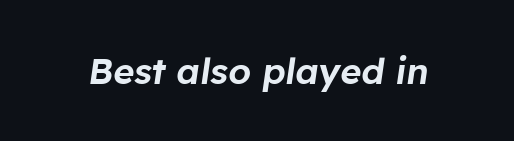
{"italic": "yes", "lean": "right", "slant_degrees": 8, "width": "normal", "stroke_contrast": "low", "x_height": "medium", "monospaced": "no", "underline": "no", "letter_spacing": "normal", "letter_spacing_em": 0.0, "glyph_px": 36}
